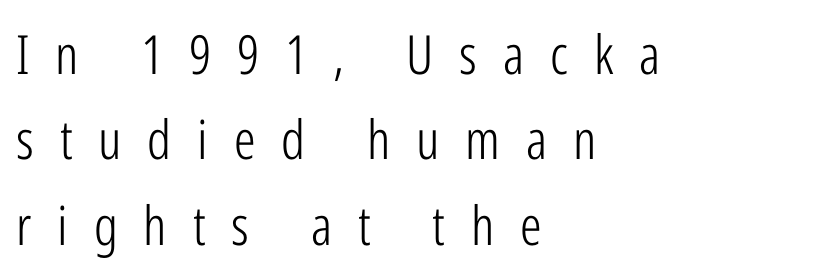
The image shows 54 px light, condensed sans-serif type, upright; set left-aligned, normal line spacing (1.58x), unusually wide letter spacing (+0.48 em), not underlined; low stroke contrast and a medium x-height.
